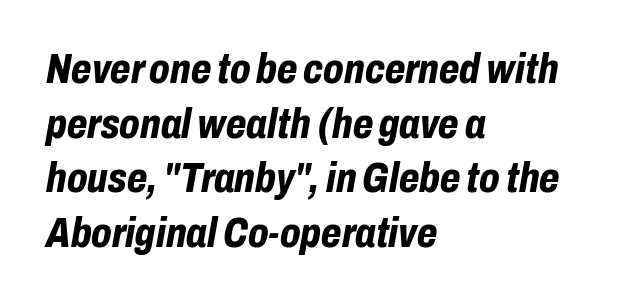
Q: Is the text bold? A: Yes.
Q: Is the text italic (slanted)? A: Yes, it leans right by about 10 degrees.
Q: Is the text underlined? A: No.
Q: How is the paragraph aligned? A: Left-aligned.
Q: Is the spacing between letters normal or unusually wide? A: Normal.
Q: Is the spacing between lines tight, normal or loose? A: Normal.
Q: Width (condensed, normal, or wide)? A: Condensed.
Q: Stroke contrast? A: Low.
Q: x-height? A: Medium.
Q: Monospaced? A: No.
